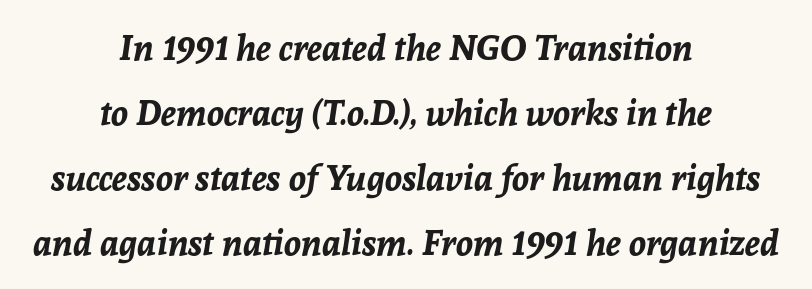
{"italic": "yes", "lean": "right", "slant_degrees": 8, "bold": "yes", "weight": "bold", "width": "normal", "stroke_contrast": "low", "x_height": "medium", "monospaced": "no", "underline": "no", "align": "center", "line_spacing_ratio": 1.86, "letter_spacing": "normal", "letter_spacing_em": 0.0, "glyph_px": 35}
